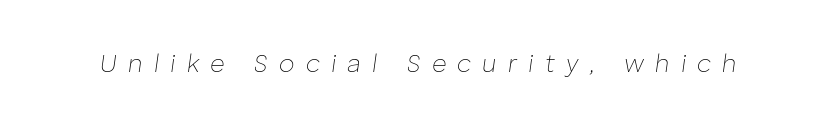
{"italic": "yes", "lean": "right", "slant_degrees": 8, "bold": "no", "underline": "no", "letter_spacing": "wide", "letter_spacing_em": 0.45, "glyph_px": 25}
